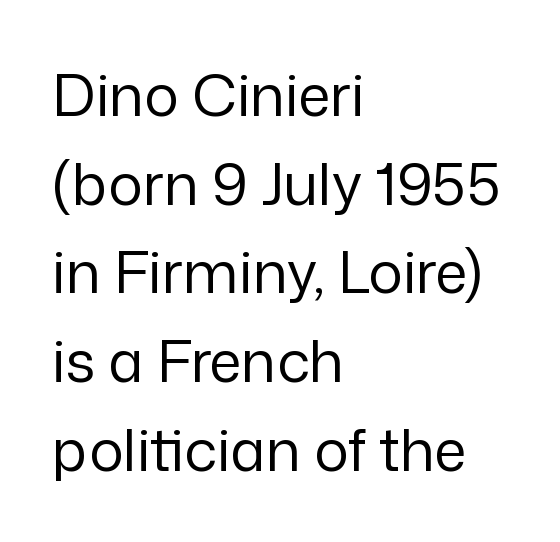
This sample uses plain, unmodified letter spacing. The weight would be labelled regular, book, light, or lighter still. Reading down the block, your eye returns to a fixed left position each line. No italicization has been applied; the sample stays upright. Underline: absent.
